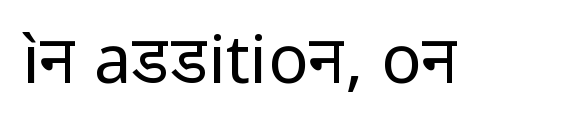
{"serif": "no", "italic": "no", "bold": "no", "weight": "regular", "width": "normal", "stroke_contrast": "low", "x_height": "medium", "monospaced": "no", "underline": "no", "letter_spacing": "normal", "letter_spacing_em": 0.0, "glyph_px": 67}
